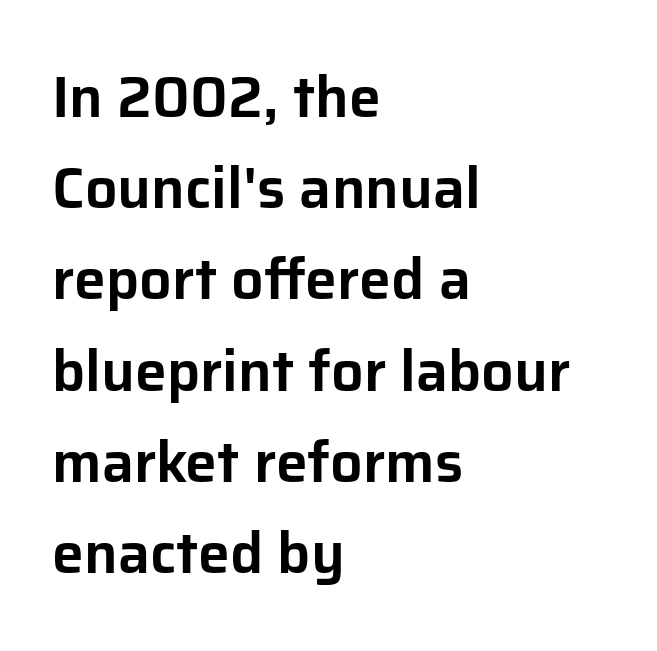
Q: Is the text italic (slanted)? A: No, it is upright.
Q: Is the typeface a serif or a sans-serif typeface? A: Sans-serif.
Q: Is the text underlined? A: No.
Q: How is the paragraph aligned? A: Left-aligned.
Q: Is the spacing between letters normal or unusually wide? A: Normal.
Q: Is the spacing between lines tight, normal or loose? A: Normal.
Q: Width (condensed, normal, or wide)? A: Normal.
Q: Stroke contrast? A: Low.
Q: x-height? A: Medium.
Q: Monospaced? A: No.
